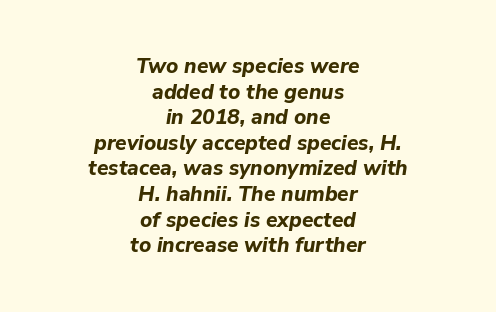
Q: Is the text bold? A: Yes.
Q: Is the text italic (slanted)? A: Yes, it leans right by about 9 degrees.
Q: Is the text underlined? A: No.
Q: How is the paragraph aligned? A: Centered.
Q: Is the spacing between letters normal or unusually wide? A: Normal.
